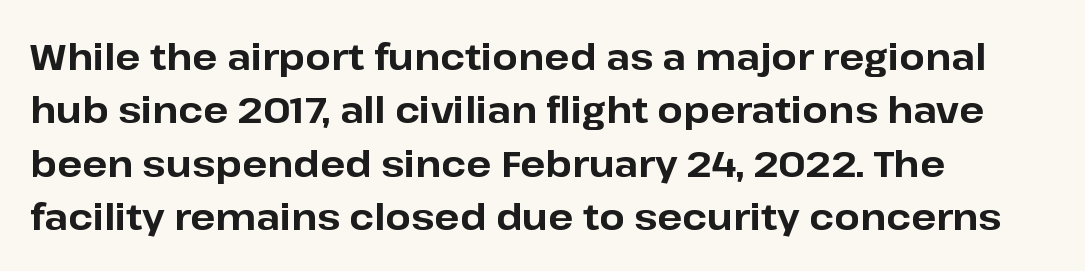
{"serif": "no", "italic": "no", "bold": "yes", "weight": "bold", "width": "normal", "stroke_contrast": "low", "x_height": "medium", "monospaced": "no", "underline": "no", "align": "left", "line_spacing": "normal", "line_spacing_ratio": 1.44, "letter_spacing": "normal", "letter_spacing_em": 0.0, "glyph_px": 37}
